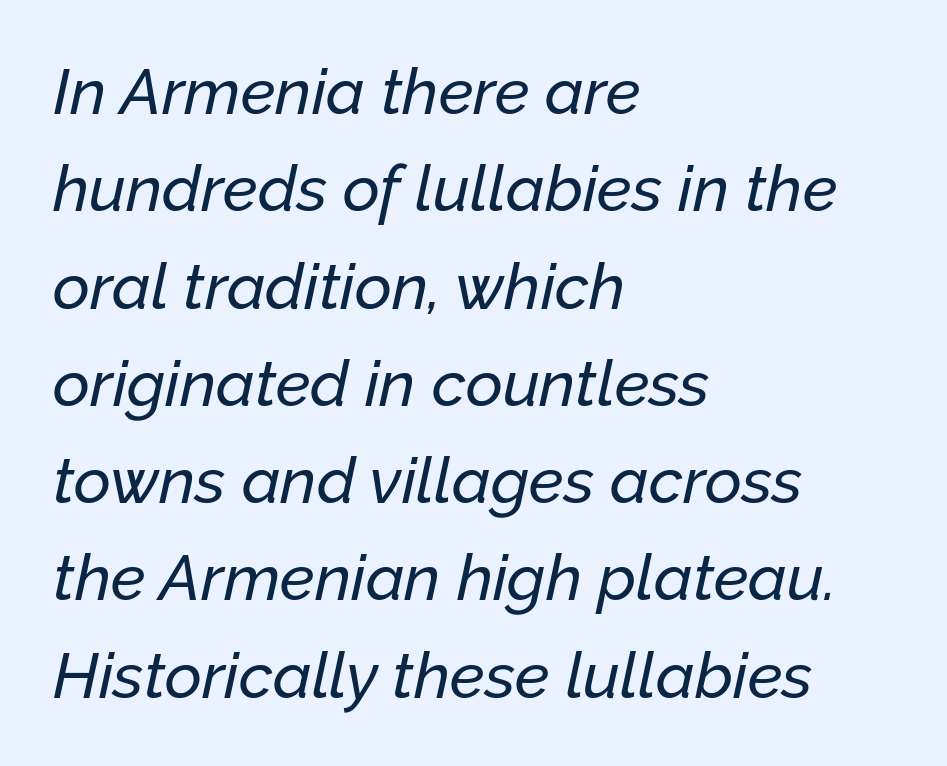
Style check: oblique. The typesetter chose a ragged-right arrangement here. The horizontal fit of the characters is conventional and even. This sample has the flowing, uneven cadence of proportional lettering. How would I describe the line gaps? Plain and ordinary.
